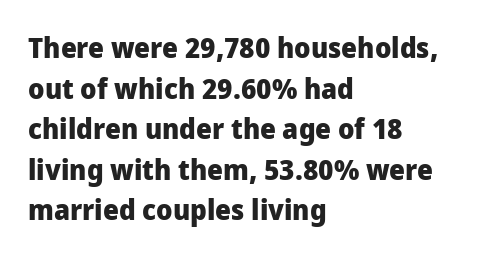
{"serif": "no", "italic": "no", "bold": "yes", "weight": "heavy", "width": "normal", "stroke_contrast": "low", "x_height": "medium", "monospaced": "no", "underline": "no", "align": "left", "line_spacing": "normal", "line_spacing_ratio": 1.45, "letter_spacing": "normal", "letter_spacing_em": 0.0, "glyph_px": 28}
